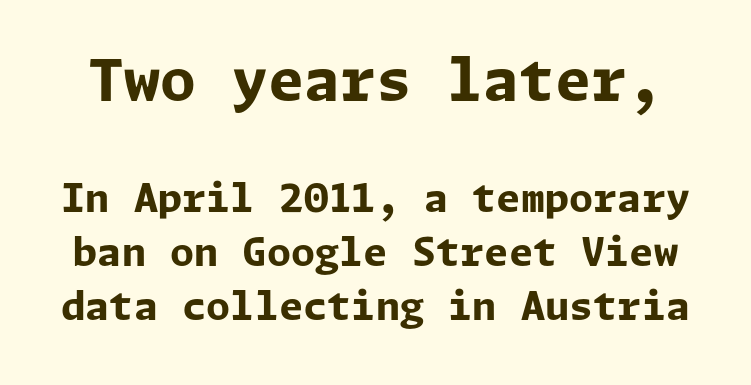
{"serif": "no", "italic": "no", "bold": "yes", "weight": "bold", "width": "normal", "stroke_contrast": "low", "x_height": "medium", "underline": "no", "line_spacing": "normal", "line_spacing_ratio": 1.38, "letter_spacing": "normal", "letter_spacing_em": 0.0, "larger_block": "first", "size_ratio": 1.49, "glyph_px": 58}
